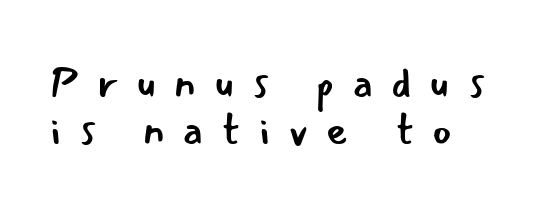
{"serif": "no", "italic": "no", "bold": "no", "weight": "regular", "width": "normal", "stroke_contrast": "low", "x_height": "small", "monospaced": "no", "underline": "no", "line_spacing": "tight", "line_spacing_ratio": 1.12, "letter_spacing": "wide", "letter_spacing_em": 0.43, "glyph_px": 42}
